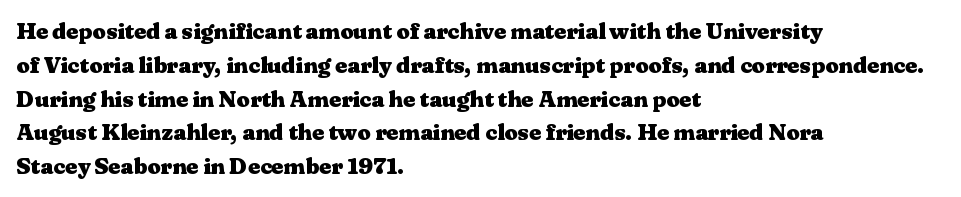
Bold? Absolutely — the strokes are thick and heavy. The setting favours the left margin, as ordinary paragraphs usually do. The font's upright variant was chosen for this text. A bare baseline throughout the passage. Vertical spacing — default.
